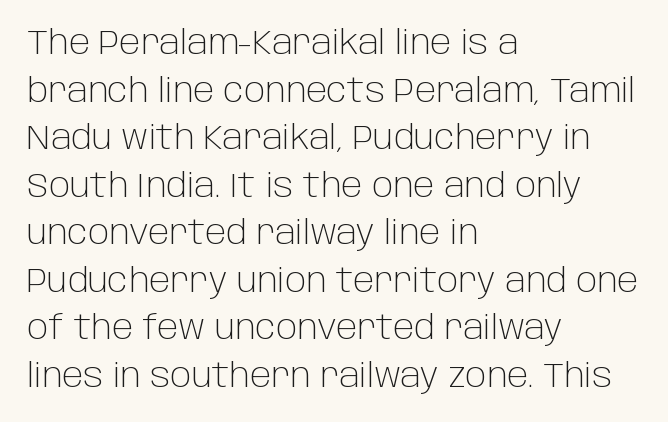
Each letter keeps its own natural width here, so spacing adapts to shape. The tracking reads as untouched default to a designer's eye. What kind of face is this? One without serifs — a sans. Compared with a typical body face, this is equally light or lighter still. No word sits above an underline.
